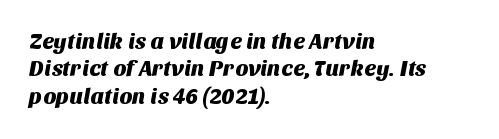
{"underline": "no", "align": "left", "line_spacing_ratio": 1.24, "letter_spacing": "normal", "letter_spacing_em": 0.0, "glyph_px": 22}
